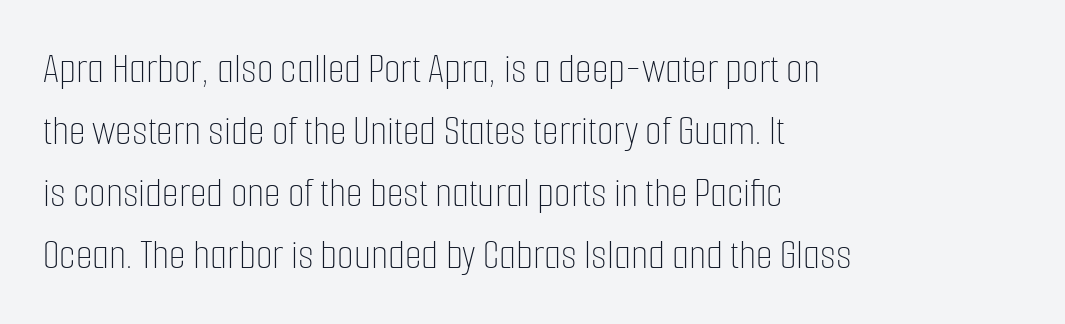
The image shows 43 px thin, condensed type, upright; set left-aligned, normal line spacing (1.44x), normal letter spacing, not underlined; low stroke contrast and a medium x-height.
